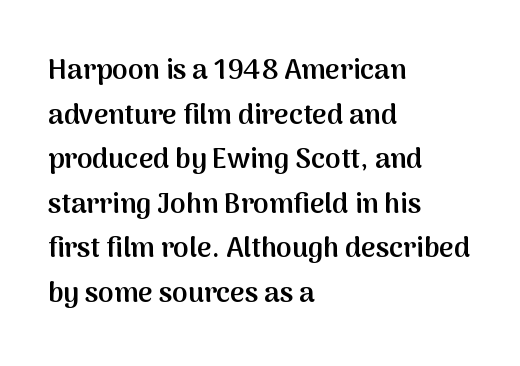
The image shows 28 px semibold sans-serif type, upright; set left-aligned, normal line spacing (1.59x), normal letter spacing, not underlined; medium stroke contrast and a medium x-height.
